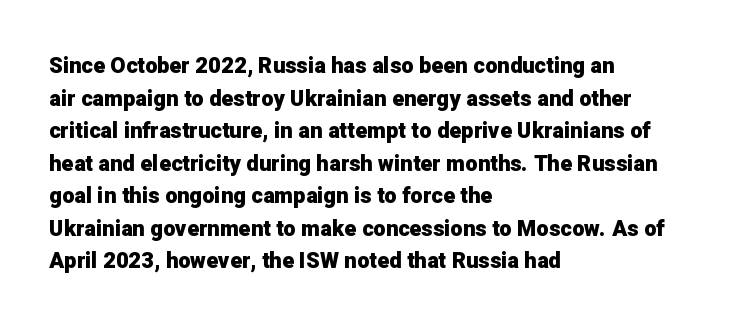
The image shows 22 px bold type, upright; set left-aligned, normal line spacing (1.48x), normal letter spacing, not underlined.
